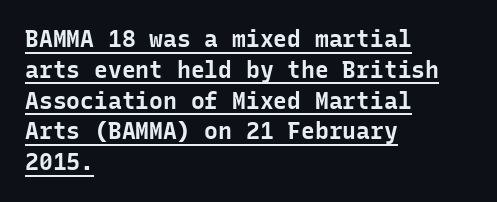
Q: Is the text bold? A: Yes.
Q: Is the text italic (slanted)? A: No, it is upright.
Q: Is the text underlined? A: Yes.
Q: How is the paragraph aligned? A: Left-aligned.
Q: Is the spacing between letters normal or unusually wide? A: Normal.
Q: Is the spacing between lines tight, normal or loose? A: Normal.
